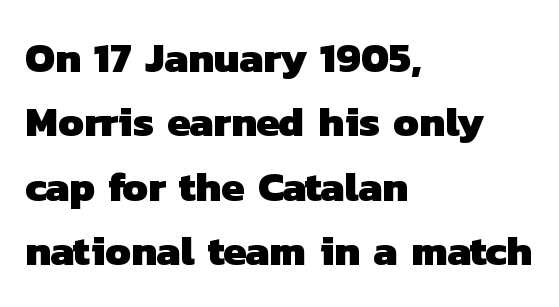
This is sans-serif lettering, the kind often seen on screens and signage. Chunky letters — that's bold for sure. The face used here is proportionally spaced, like ordinary book or web type. Teacher's note: observe the even left margin — that is flush-left alignment.
